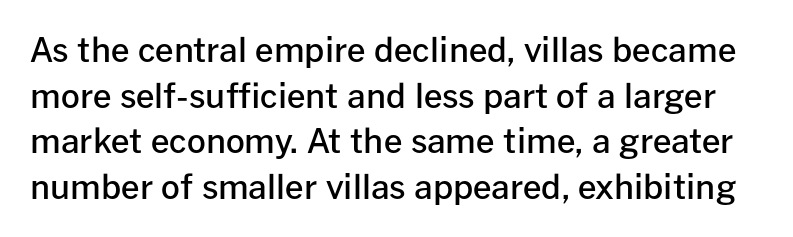
Does the type have serifs? No, each stem ends abruptly. Posture: vertical. Look at the stroke-to-counter ratio: somewhat heavy, a semibold. Type without underlining. Spacing verdict: proportional, widths tailored to each character. Nobody touched the tracking dial on this one.
